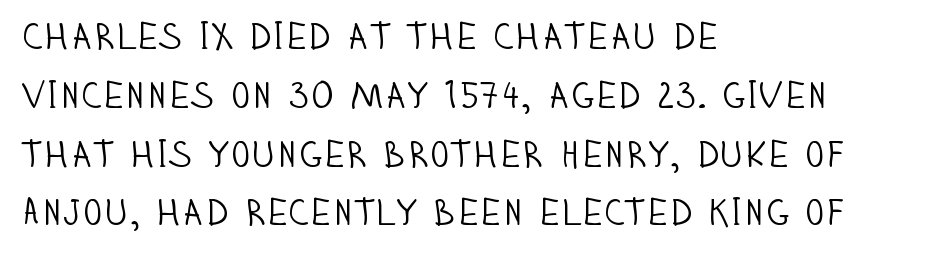
Horizontal alignment here is leftward, the default for most running prose. The face looks like a standard text weight, possibly lighter. Here the glyphs are tracked normally, forming tight word shapes. The face used here is proportionally spaced, like ordinary book or web type. Unlike italic type, these characters show no tilt at all. The designer went with a sans here, leaving each stem footless.
